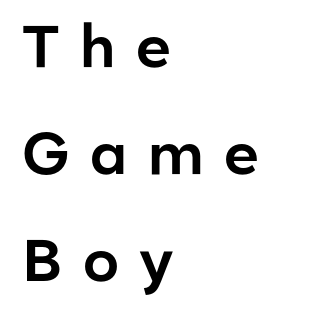
Tracking here is generous; glyphs stand well apart from one another. In CSS terms this would be text-align: left. Is this a fixed-width face? No — the glyphs have proportional, varying widths. Posture: vertical. Look at the bottom of the vertical strokes: they stop flat, with no serifs. Unmarked baselines from the first word to the last.
